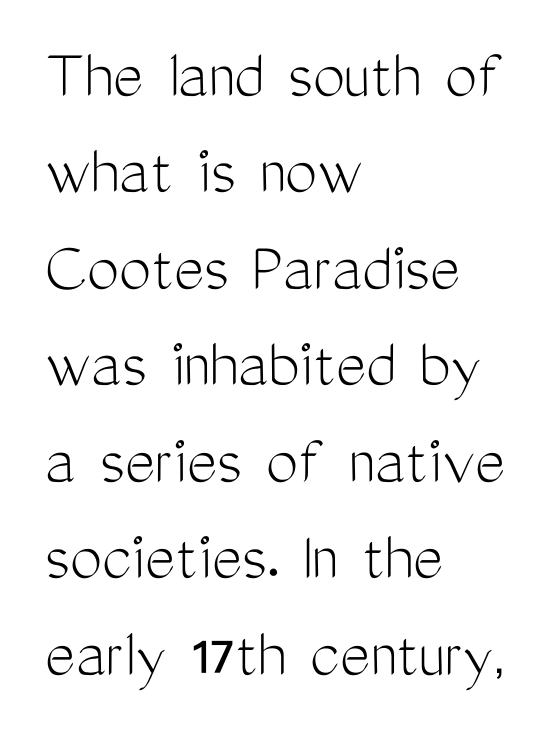
{"serif": "no", "italic": "no", "bold": "no", "weight": "light", "width": "condensed", "stroke_contrast": "medium", "x_height": "medium", "monospaced": "no", "underline": "no", "align": "left", "line_spacing": "normal", "line_spacing_ratio": 1.34, "letter_spacing": "normal", "letter_spacing_em": 0.0, "glyph_px": 72}
